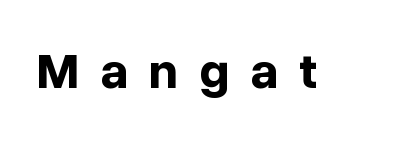
The image shows 51 px bold sans-serif type, upright; set unusually wide letter spacing (+0.41 em), not underlined; low stroke contrast and a medium x-height.
